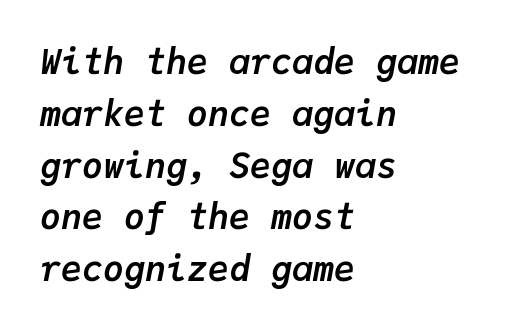
The image shows 35 px semibold type, italic (leaning right), monospaced; set left-aligned, normal line spacing (1.48x), normal letter spacing, not underlined; low stroke contrast and a medium x-height.
